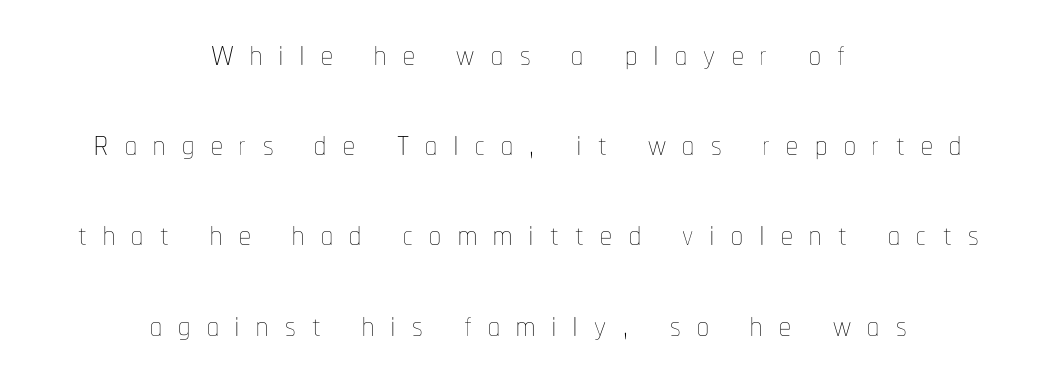
Q: Is the text bold? A: No.
Q: Is the text italic (slanted)? A: No, it is upright.
Q: Is the text underlined? A: No.
Q: How is the paragraph aligned? A: Centered.
Q: Is the spacing between letters normal or unusually wide? A: Unusually wide.
Q: Is the spacing between lines tight, normal or loose? A: Loose.
Q: Width (condensed, normal, or wide)? A: Condensed.
Q: Stroke contrast? A: Low.
Q: x-height? A: Medium.
Q: Monospaced? A: No.
